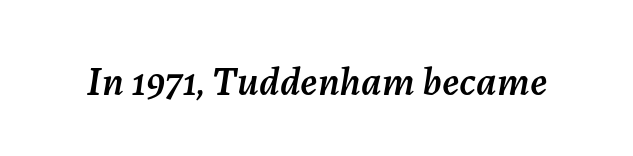
Observe the lean: these are italic letterforms. Character widths vary here, with narrow letters taking less room than wide ones. Short note: letters normally spaced. Underlining? Definitely not there.
